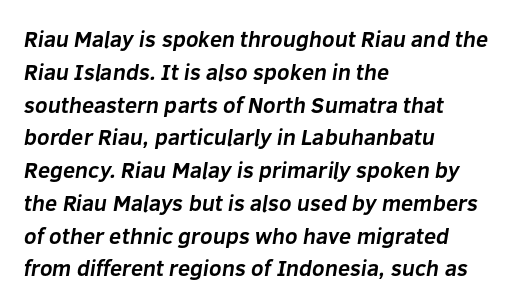
Q: Is the text bold? A: Yes.
Q: Is the text underlined? A: No.
Q: How is the paragraph aligned? A: Left-aligned.
Q: Is the spacing between letters normal or unusually wide? A: Normal.
Q: Is the spacing between lines tight, normal or loose? A: Normal.
